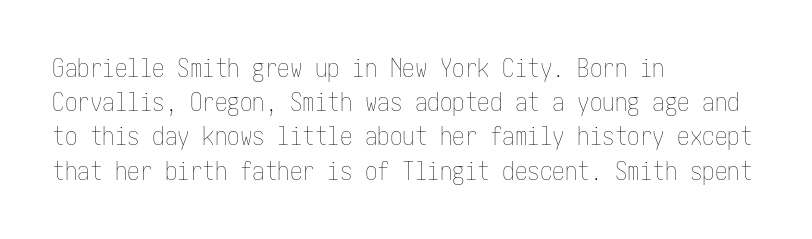
The image shows 25 px text type, upright; set left-aligned, normal line spacing (1.37x), normal letter spacing, not underlined.
